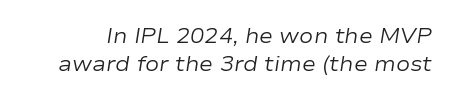
{"italic": "yes", "lean": "right", "slant_degrees": 9, "bold": "no", "underline": "no", "line_spacing": "normal", "line_spacing_ratio": 1.35, "letter_spacing": "normal", "letter_spacing_em": 0.0, "glyph_px": 21}
